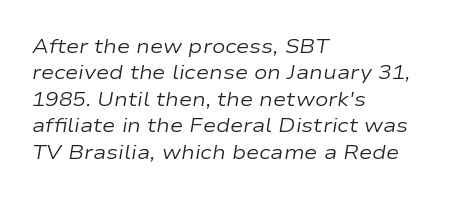
Q: Is the text bold? A: No.
Q: Is the text italic (slanted)? A: Yes, it leans right by about 9 degrees.
Q: Is the text underlined? A: No.
Q: How is the paragraph aligned? A: Left-aligned.
Q: Is the spacing between letters normal or unusually wide? A: Normal.
Q: Is the spacing between lines tight, normal or loose? A: Normal.
